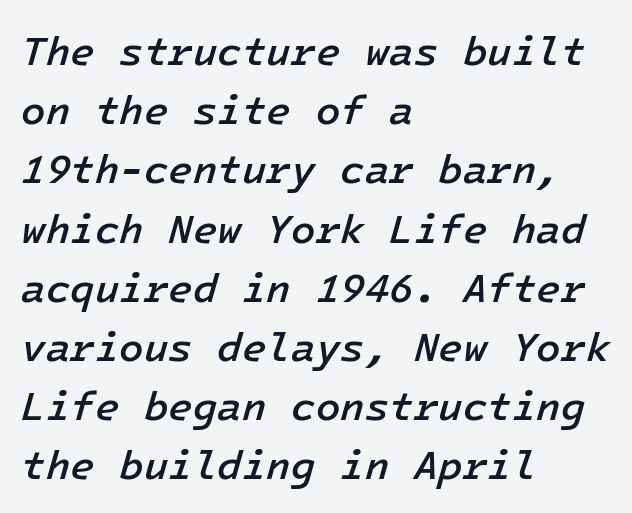
These lines sit exactly where default settings would place them. Just letters on the line, the space beneath them empty. The rendering uses a semibold face; strokes are thickened but not to full bold. Style check: oblique.
